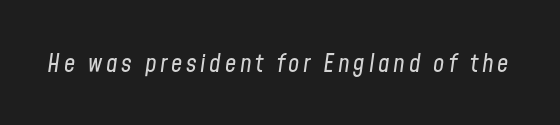
The image shows 25 px text type, italic (leaning right); set not underlined.
